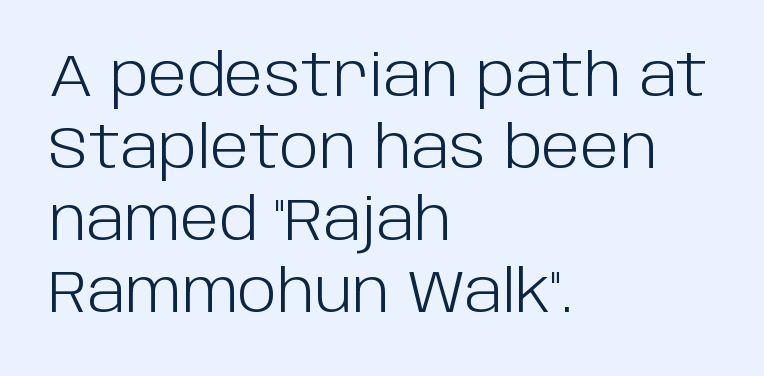
{"serif": "no", "italic": "no", "bold": "no", "weight": "light", "width": "normal", "stroke_contrast": "low", "x_height": "large", "monospaced": "no", "underline": "no", "align": "left", "line_spacing_ratio": 1.22, "letter_spacing": "normal", "letter_spacing_em": 0.0, "glyph_px": 59}
